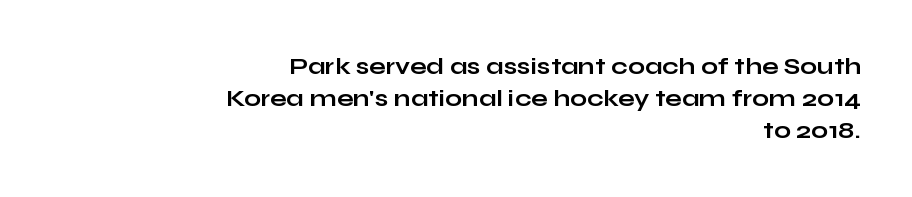
How are the letters spaced? Ordinarily, with no added tracking. Interline gaps are of average width in this sample. No word sits above an underline. Nope, not italic — everything's standing straight.
